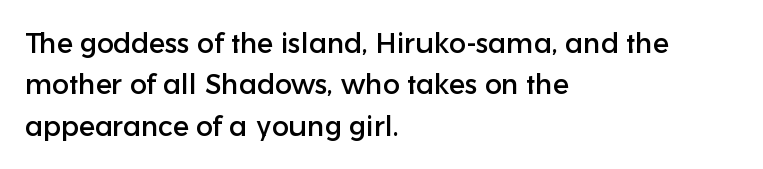
Q: Is the text italic (slanted)? A: No, it is upright.
Q: Is the typeface a serif or a sans-serif typeface? A: Sans-serif.
Q: Is the text underlined? A: No.
Q: How is the paragraph aligned? A: Left-aligned.
Q: Is the spacing between letters normal or unusually wide? A: Normal.
Q: Is the spacing between lines tight, normal or loose? A: Normal.
Q: Width (condensed, normal, or wide)? A: Normal.
Q: Stroke contrast? A: Low.
Q: x-height? A: Medium.
Q: Monospaced? A: No.
